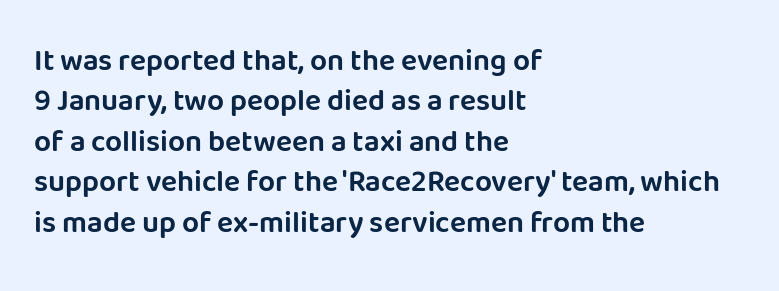
{"serif": "no", "italic": "no", "width": "normal", "stroke_contrast": "low", "x_height": "large", "monospaced": "no", "underline": "no", "align": "left", "line_spacing": "normal", "line_spacing_ratio": 1.35, "letter_spacing": "normal", "letter_spacing_em": 0.0, "glyph_px": 30}
